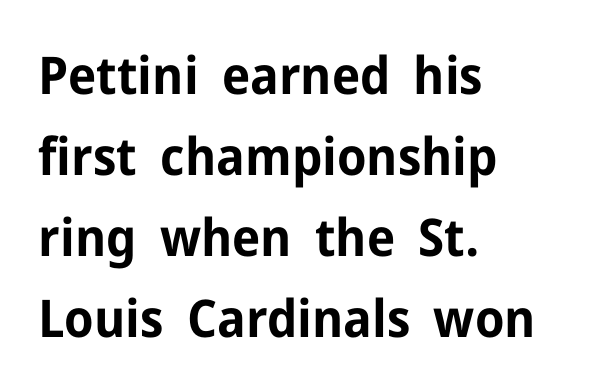
The image shows 52 px bold sans-serif type, upright; set left-aligned, normal line spacing (1.56x), normal letter spacing, not underlined; low stroke contrast and a medium x-height.
